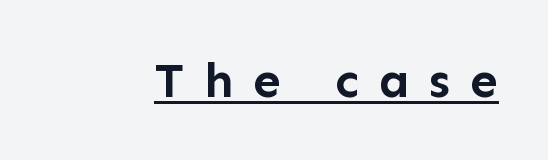
The image shows 49 px semibold sans-serif type, upright; set unusually wide letter spacing (+0.41 em), underlined; low stroke contrast and a medium x-height.
